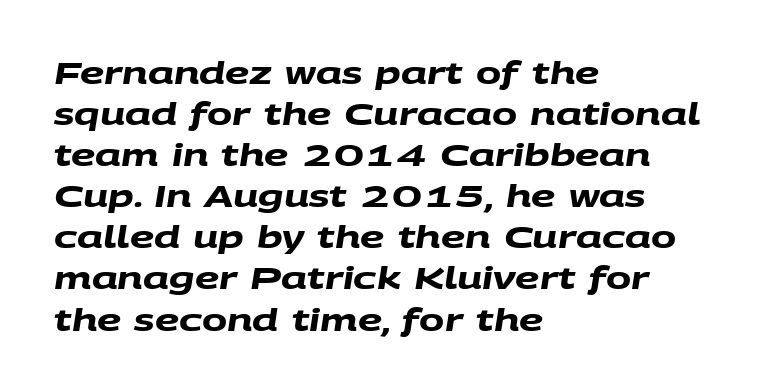
The image shows 30 px heavy, wide sans-serif type; set left-aligned, normal line spacing (1.37x), normal letter spacing, not underlined; medium stroke contrast and a large x-height.
